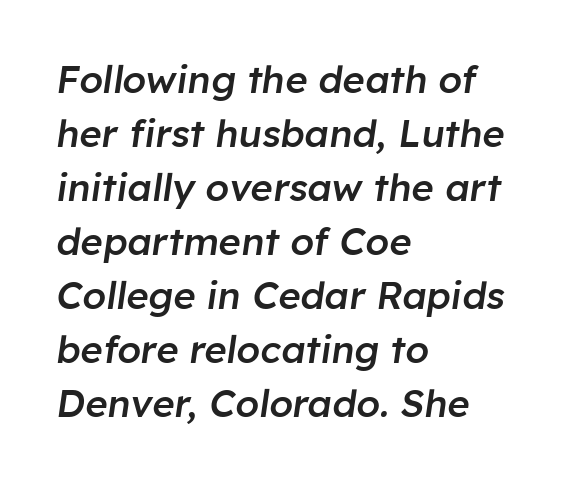
Each line starts at the same left margin while the right side varies. Is the type bold? Partly — it's a semibold, heavier than regular but not fully bold. In terms of posture, this sample is oblique. These lines are rendered in a variable-pitch font. One glance says typical: line gaps are just what's usual. Descenders hang freely into open space.
